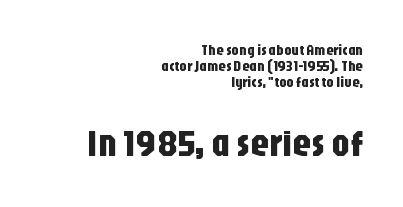
{"serif": "no", "italic": "no", "width": "condensed", "stroke_contrast": "low", "x_height": "large", "monospaced": "no", "underline": "no", "align": "right", "line_spacing": "tight", "line_spacing_ratio": 1.06, "letter_spacing": "normal", "letter_spacing_em": 0.0, "larger_block": "second", "size_ratio": 2.53, "glyph_px": 38}
